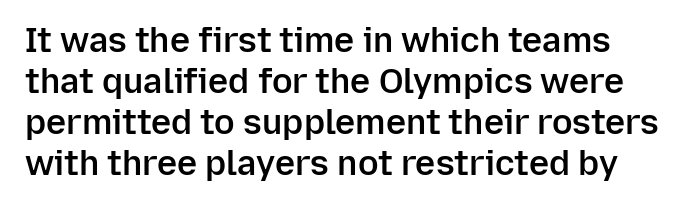
Q: Is the text bold? A: Semi-bold.
Q: Is the text italic (slanted)? A: No, it is upright.
Q: Is the typeface a serif or a sans-serif typeface? A: Sans-serif.
Q: Is the text underlined? A: No.
Q: Is the spacing between letters normal or unusually wide? A: Normal.
Q: Width (condensed, normal, or wide)? A: Normal.
Q: Stroke contrast? A: Low.
Q: x-height? A: Medium.
Q: Monospaced? A: No.
